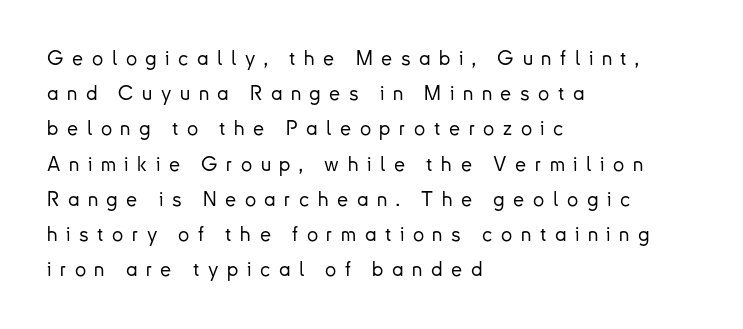
Inter-character spacing is expanded well beyond the font's built-in metrics. Rendered with straight, roman letterforms. Horizontally, the lines are justified to the leading edge only. Only glyphs here, with clear space below each row.
